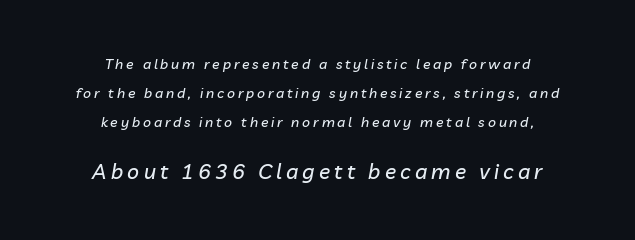
The image shows 21 px text type, italic (leaning right); set centered, loose line spacing (2.06x), unusually wide letter spacing (+0.2 em), not underlined; the second (bottom) block is 1.5x larger.
